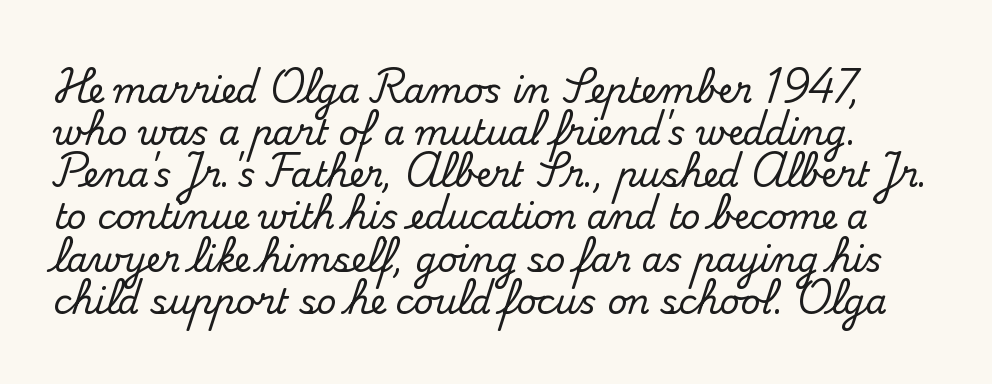
The image shows 34 px text type; set line spacing 1.24x, normal letter spacing, not underlined; medium stroke contrast and a small x-height.
